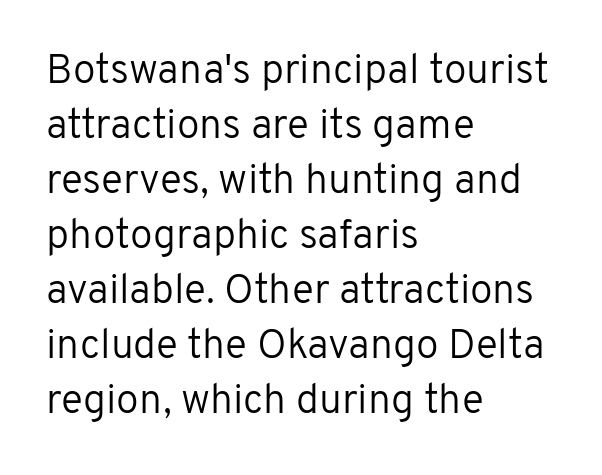
{"serif": "no", "italic": "no", "bold": "no", "weight": "regular", "width": "normal", "stroke_contrast": "low", "x_height": "medium", "monospaced": "no", "underline": "no", "align": "left", "line_spacing": "normal", "line_spacing_ratio": 1.34, "letter_spacing": "normal", "letter_spacing_em": 0.0, "glyph_px": 41}
